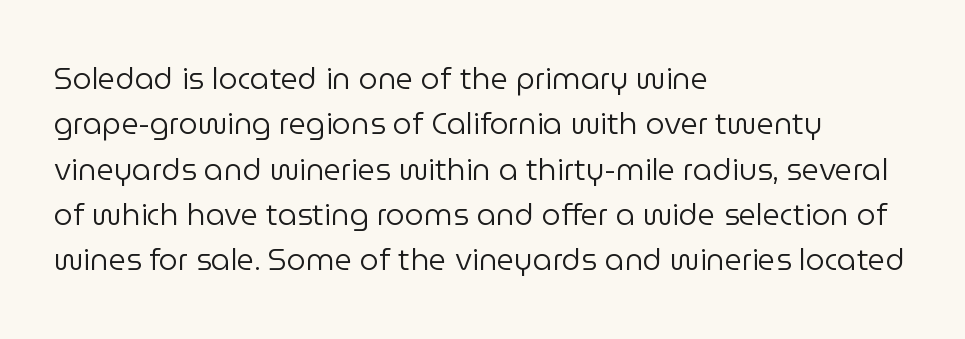
Q: Is the text bold? A: No.
Q: Is the text italic (slanted)? A: No, it is upright.
Q: Is the typeface a serif or a sans-serif typeface? A: Sans-serif.
Q: Is the text underlined? A: No.
Q: How is the paragraph aligned? A: Left-aligned.
Q: Is the spacing between letters normal or unusually wide? A: Normal.
Q: Is the spacing between lines tight, normal or loose? A: Normal.
Q: Width (condensed, normal, or wide)? A: Normal.
Q: Stroke contrast? A: Low.
Q: x-height? A: Medium.
Q: Monospaced? A: No.
